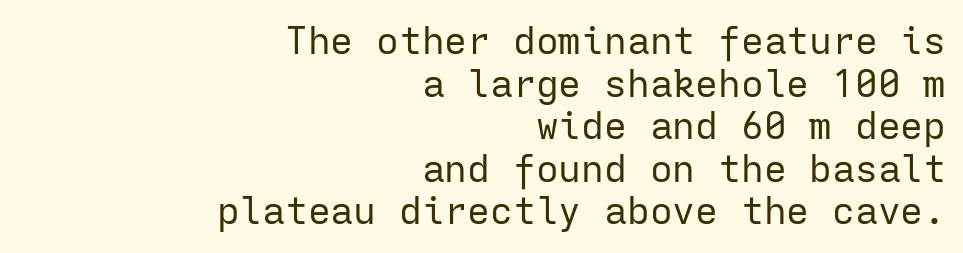
Q: Is the text bold? A: No.
Q: Is the text italic (slanted)? A: No, it is upright.
Q: Is the typeface a serif or a sans-serif typeface? A: Sans-serif.
Q: Is the text underlined? A: No.
Q: How is the paragraph aligned? A: Right-aligned.
Q: Is the spacing between letters normal or unusually wide? A: Normal.
Q: Is the spacing between lines tight, normal or loose? A: Tight.
Q: Width (condensed, normal, or wide)? A: Normal.
Q: Stroke contrast? A: Low.
Q: x-height? A: Medium.
Q: Monospaced? A: Yes.
